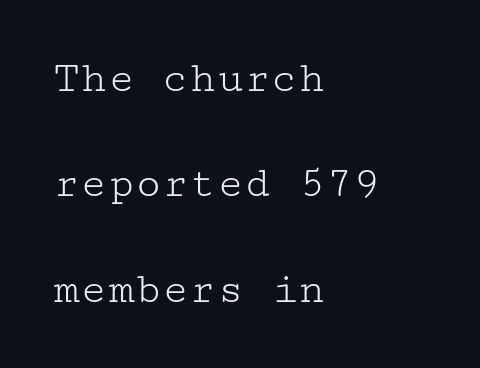
Q: Is the text bold? A: No.
Q: Is the text italic (slanted)? A: No, it is upright.
Q: Is the typeface a serif or a sans-serif typeface? A: Serif.
Q: Is the text underlined? A: No.
Q: How is the paragraph aligned? A: Left-aligned.
Q: Is the spacing between letters normal or unusually wide? A: Normal.
Q: Is the spacing between lines tight, normal or loose? A: Loose.
Q: Width (condensed, normal, or wide)? A: Wide.
Q: Stroke contrast? A: Low.
Q: x-height? A: Medium.
